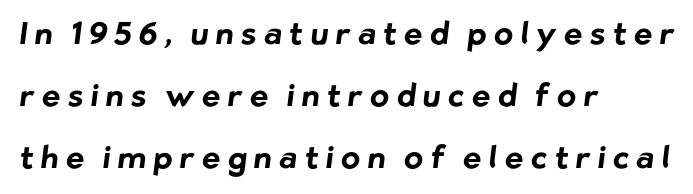
{"serif": "no", "bold": "yes", "weight": "bold", "width": "normal", "stroke_contrast": "low", "x_height": "medium", "monospaced": "no", "underline": "no", "align": "left", "line_spacing": "loose", "line_spacing_ratio": 2.0, "letter_spacing": "wide", "letter_spacing_em": 0.24, "glyph_px": 31}
